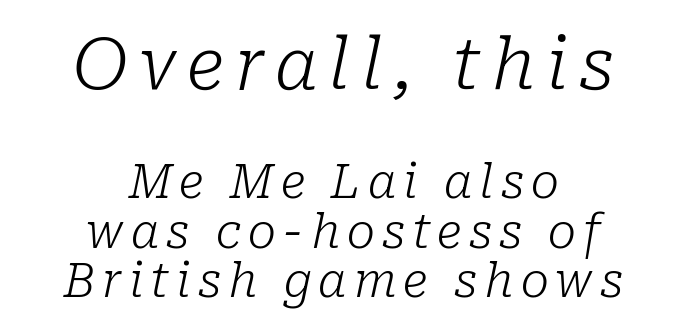
Q: Is the text bold? A: No.
Q: Is the text italic (slanted)? A: Yes, it leans right by about 10 degrees.
Q: Is the typeface a serif or a sans-serif typeface? A: Serif.
Q: Is the text underlined? A: No.
Q: How is the paragraph aligned? A: Centered.
Q: Is the spacing between lines tight, normal or loose? A: Tight.
Q: Which block of text is set in a larger size, the first (top) or the second (bottom)? A: The first (top) one.
Q: Width (condensed, normal, or wide)? A: Normal.
Q: Stroke contrast? A: Low.
Q: x-height? A: Medium.
Q: Monospaced? A: No.
